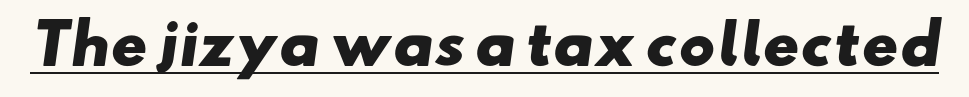
Q: Is the text bold? A: Yes.
Q: Is the typeface a serif or a sans-serif typeface? A: Sans-serif.
Q: Is the text underlined? A: Yes.
Q: Is the spacing between letters normal or unusually wide? A: Normal.
Q: Width (condensed, normal, or wide)? A: Wide.
Q: Stroke contrast? A: Low.
Q: x-height? A: Small.
Q: Monospaced? A: No.
